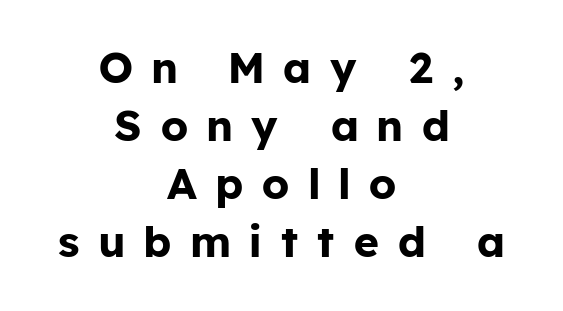
The image shows 43 px bold sans-serif type, upright; set centered, normal line spacing (1.35x), unusually wide letter spacing (+0.45 em), not underlined; low stroke contrast and a medium x-height.
